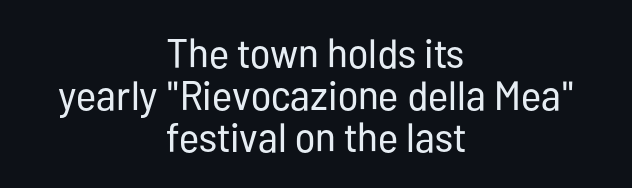
{"serif": "no", "italic": "no", "bold": "no", "weight": "regular", "width": "condensed", "stroke_contrast": "low", "x_height": "medium", "monospaced": "no", "underline": "no", "align": "center", "line_spacing": "tight", "line_spacing_ratio": 1.02, "letter_spacing": "normal", "letter_spacing_em": 0.0, "glyph_px": 41}
